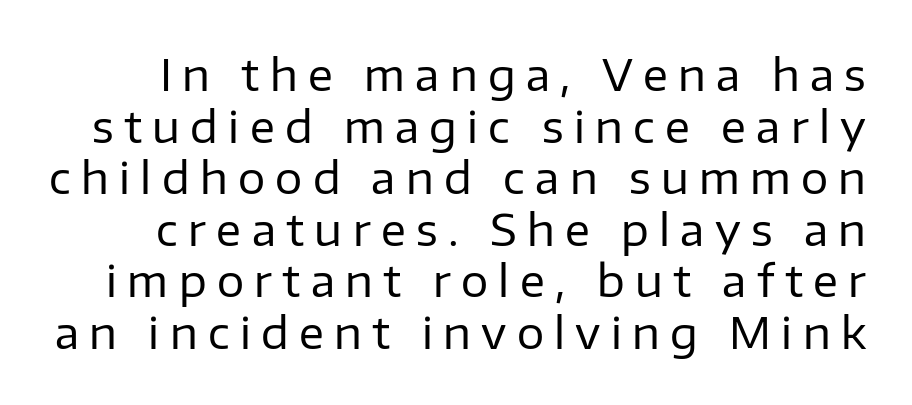
The image shows 43 px regular-weight sans-serif type, upright; set line spacing 1.2x, unusually wide letter spacing (+0.24 em), not underlined; low stroke contrast and a medium x-height.
